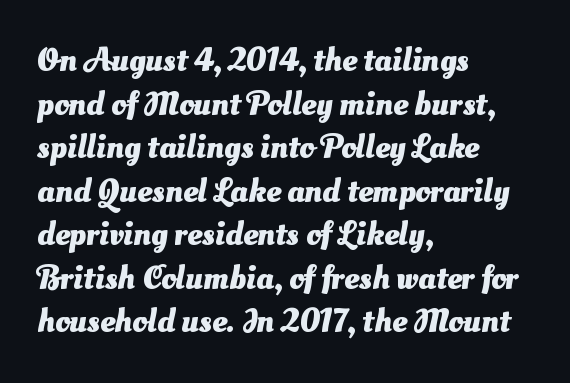
Proportional: the letters do not fall into vertical columns. Each row of text sits above clean, open space. Normally led — the rows are evenly, conventionally spaced. Its strokes are broad and dark, the hallmark of bold type.
